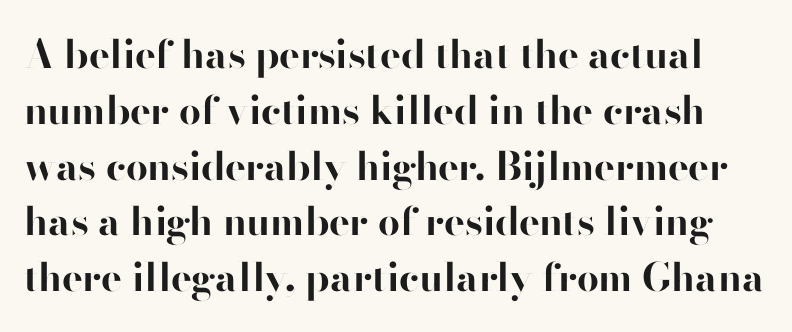
The leading is moderate, giving the passage an even texture. Posture: straight, roman, zero tilt. In terms of letterspacing, this is plain default setting. Letterform terminals end flat and unadorned throughout the passage. Each letter keeps its own natural width here, so spacing adapts to shape.
